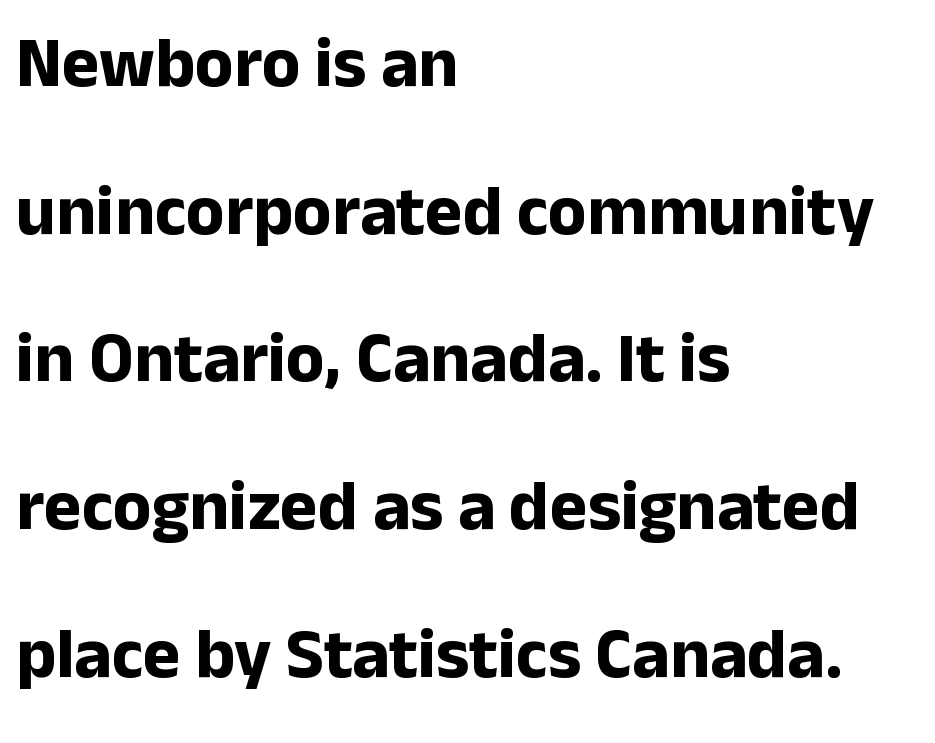
Q: Is the text bold? A: Yes.
Q: Is the text italic (slanted)? A: No, it is upright.
Q: Is the typeface a serif or a sans-serif typeface? A: Sans-serif.
Q: Is the text underlined? A: No.
Q: How is the paragraph aligned? A: Left-aligned.
Q: Is the spacing between letters normal or unusually wide? A: Normal.
Q: Is the spacing between lines tight, normal or loose? A: Loose.
Q: Width (condensed, normal, or wide)? A: Normal.
Q: Stroke contrast? A: Low.
Q: x-height? A: Medium.
Q: Monospaced? A: No.
